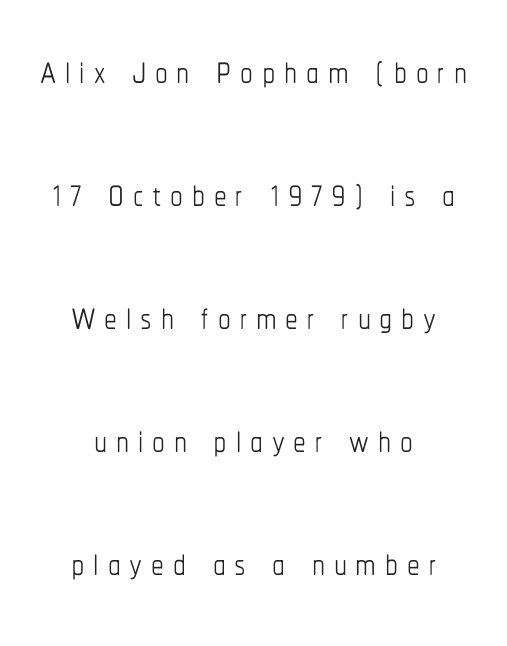
{"italic": "no", "bold": "no", "weight": "thin", "width": "condensed", "stroke_contrast": "low", "x_height": "medium", "monospaced": "no", "underline": "no", "align": "center", "line_spacing": "loose", "line_spacing_ratio": 2.41, "glyph_px": 51}
